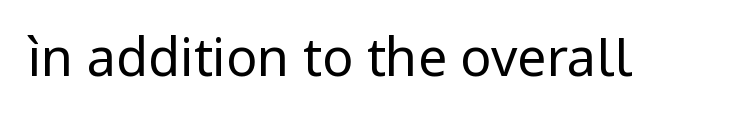
Q: Is the text bold? A: No.
Q: Is the text italic (slanted)? A: No, it is upright.
Q: Is the typeface a serif or a sans-serif typeface? A: Sans-serif.
Q: Is the text underlined? A: No.
Q: Is the spacing between letters normal or unusually wide? A: Normal.
Q: Width (condensed, normal, or wide)? A: Normal.
Q: Stroke contrast? A: Low.
Q: x-height? A: Medium.
Q: Monospaced? A: No.
